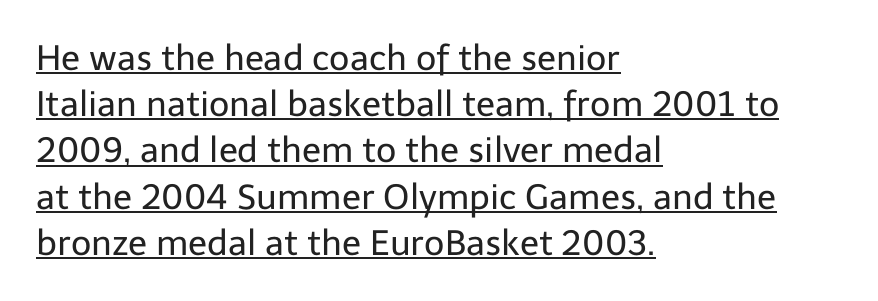
The image shows 35 px regular-weight sans-serif type, upright; set left-aligned, normal line spacing (1.32x), normal letter spacing, underlined; low stroke contrast and a medium x-height.
